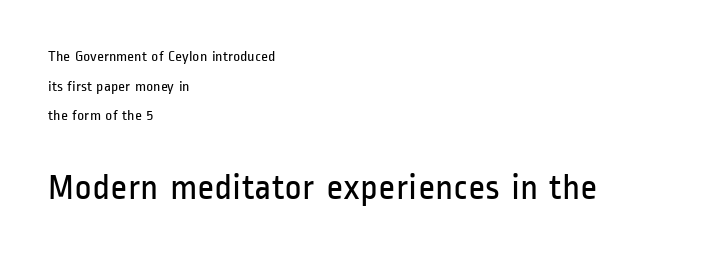
The image shows 37 px regular-weight, condensed sans-serif type, upright; set left-aligned, loose line spacing (1.98x), normal letter spacing, not underlined; the second (bottom) block is 2.47x larger; low stroke contrast and a medium x-height.
